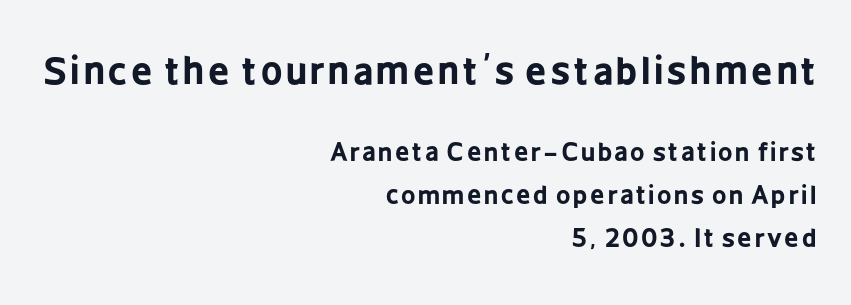
The lettering holds an erect, upright posture throughout. The text was rendered using a sans face with plain stroke endings. Short and long lines alike share a common ending point at right. The letters advance in unequal steps, a hallmark of proportional type. Weight: bold.
